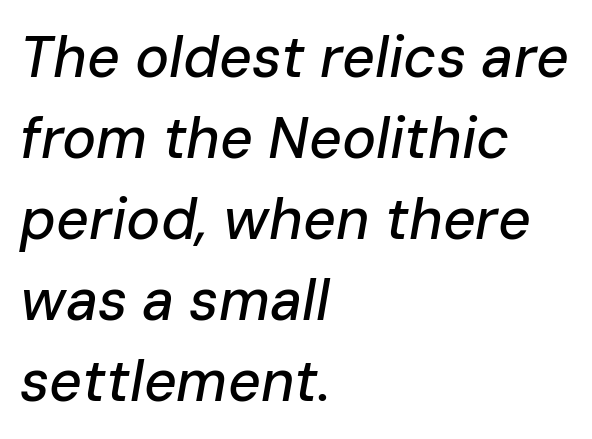
These lines are rendered in a variable-pitch font. Quick note: italic. The face used here is rendered with its standard letterfit. Each line starts at the same left margin while the right side varies. Descender tails drop into unmarked territory.
